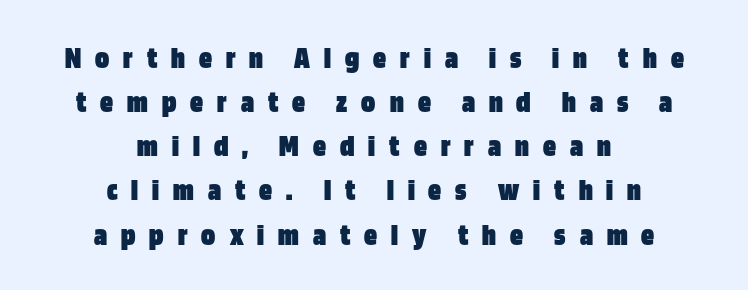
Is the letter spacing exaggerated? Yes — the characters are pushed far apart. Interline gaps are of average width in this sample. Ascenders rise straight up at ninety degrees. Underline: absent. Look at the stroke-to-counter ratio: heavy, a bold.
